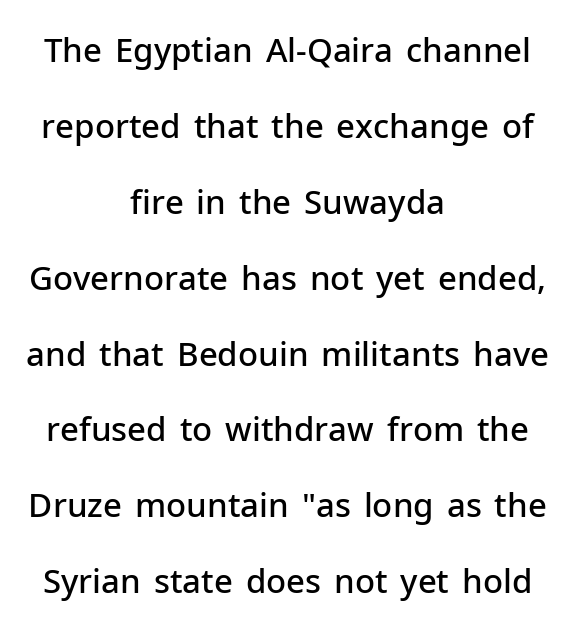
The image shows 33 px semibold sans-serif type, upright; set centered, loose line spacing (2.3x), normal letter spacing, not underlined; low stroke contrast and a medium x-height.
